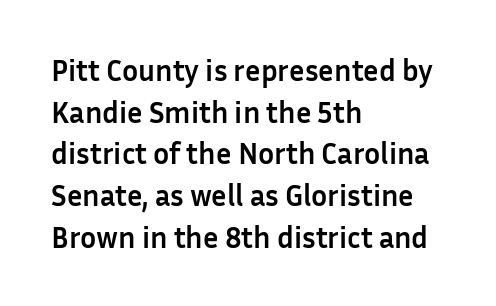
Q: Is the text bold? A: Yes.
Q: Is the text italic (slanted)? A: No, it is upright.
Q: Is the typeface a serif or a sans-serif typeface? A: Sans-serif.
Q: Is the text underlined? A: No.
Q: How is the paragraph aligned? A: Left-aligned.
Q: Is the spacing between letters normal or unusually wide? A: Normal.
Q: Is the spacing between lines tight, normal or loose? A: Normal.
Q: Width (condensed, normal, or wide)? A: Normal.
Q: Stroke contrast? A: Low.
Q: x-height? A: Medium.
Q: Monospaced? A: No.
